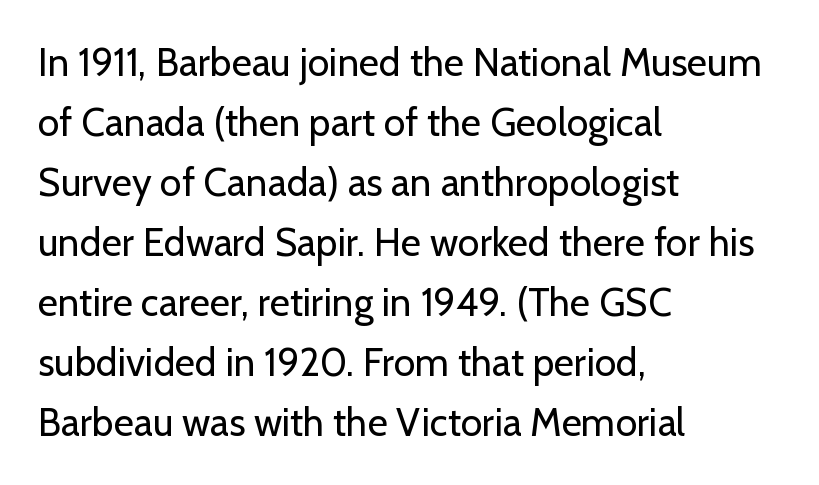
The image shows 39 px regular-weight sans-serif type, upright; set left-aligned, normal line spacing (1.54x), normal letter spacing, not underlined; low stroke contrast and a medium x-height.
